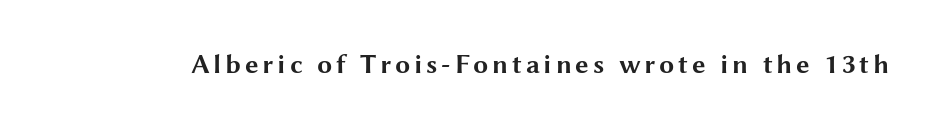
{"italic": "no", "bold": "yes", "underline": "no", "glyph_px": 27}
